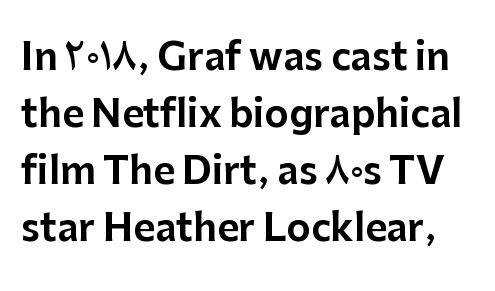
The lettering stays uniformly vertical, giving the passage a roman look. Rule under the text: the space is simply empty. In terms of letterspacing, this is plain default setting. The passage shown is typeset with a sans-serif family.
